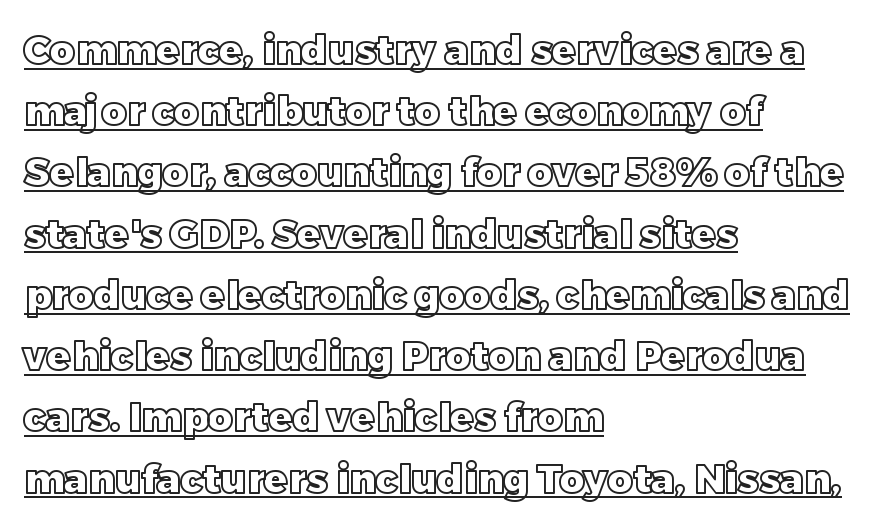
{"italic": "no", "width": "normal", "x_height": "large", "monospaced": "no", "underline": "yes", "align": "left", "line_spacing": "normal", "line_spacing_ratio": 1.57, "letter_spacing": "normal", "letter_spacing_em": 0.0, "glyph_px": 39}
